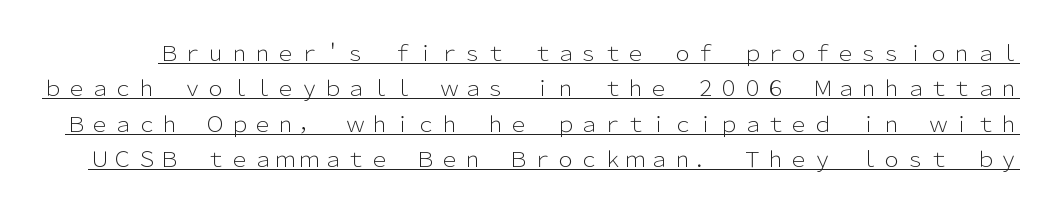
{"italic": "no", "bold": "no", "underline": "yes", "line_spacing": "normal", "line_spacing_ratio": 1.68, "glyph_px": 21}
